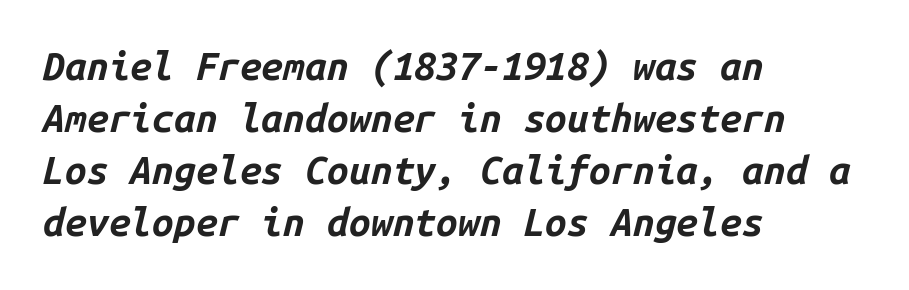
{"italic": "yes", "lean": "right", "slant_degrees": 14, "bold": "yes", "weight": "bold", "width": "normal", "stroke_contrast": "low", "x_height": "medium", "monospaced": "yes", "underline": "no", "align": "left", "line_spacing": "normal", "line_spacing_ratio": 1.33, "letter_spacing": "normal", "letter_spacing_em": 0.0, "glyph_px": 39}
